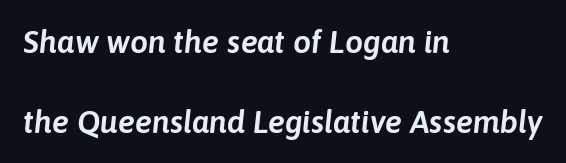
{"italic": "yes", "lean": "right", "slant_degrees": 6, "width": "normal", "stroke_contrast": "low", "x_height": "medium", "monospaced": "no", "underline": "no", "align": "left", "line_spacing": "loose", "line_spacing_ratio": 2.5, "letter_spacing": "normal", "letter_spacing_em": 0.0, "glyph_px": 32}
